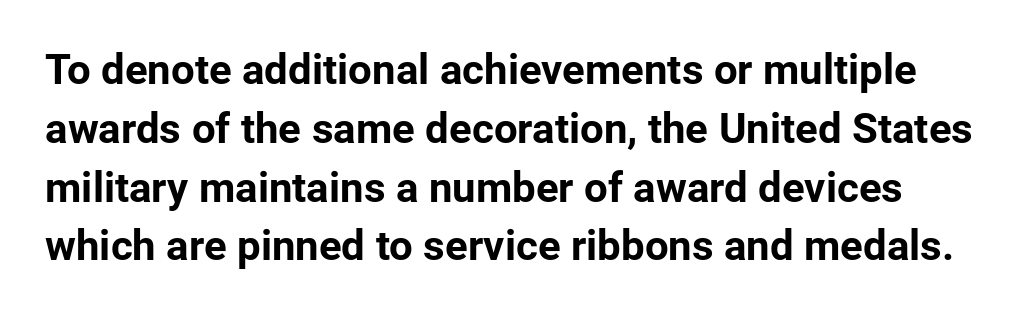
Every letter is thick-stroked: bold, no question. This rendering features lettering with no underline. The space between consecutive lines is moderate. Does the type have serifs? No, each stem ends abruptly.
